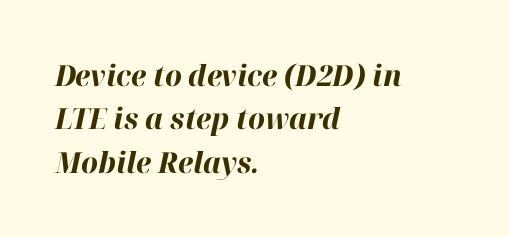
When letters slant like this, we call the style italic. Caption: bold face, heavy strokes. Letter spacing: default. Every row of glyphs begins at an identical x-position on the left. Words float on clear page, feet unadorned. Here the designer chose a conventional face with non-uniform glyph widths.
